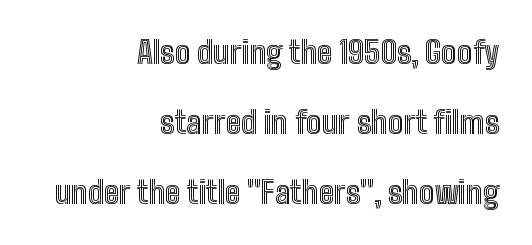
Q: Is the text italic (slanted)? A: No, it is upright.
Q: Is the text underlined? A: No.
Q: How is the paragraph aligned? A: Right-aligned.
Q: Is the spacing between letters normal or unusually wide? A: Normal.
Q: Is the spacing between lines tight, normal or loose? A: Loose.
Q: Width (condensed, normal, or wide)? A: Condensed.
Q: x-height? A: Medium.
Q: Monospaced? A: No.
